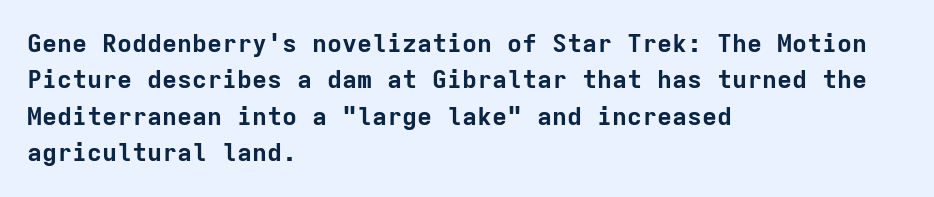
{"italic": "no", "bold": "yes", "underline": "no", "align": "left", "line_spacing": "normal", "line_spacing_ratio": 1.46, "letter_spacing": "normal", "letter_spacing_em": 0.0, "glyph_px": 25}
